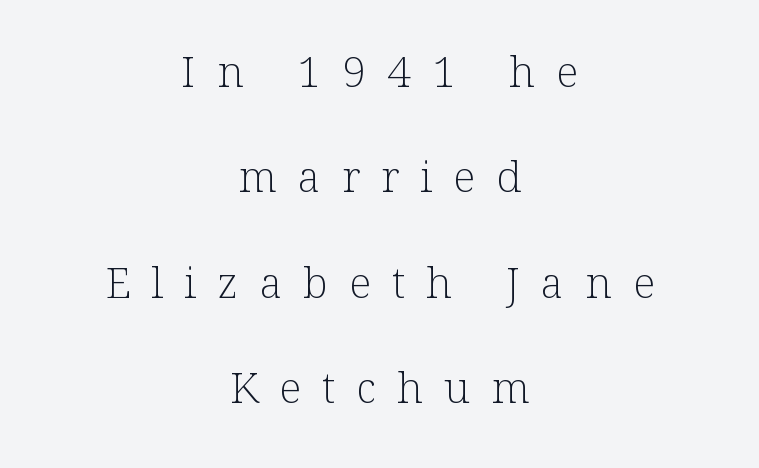
The image shows 43 px light serif type, upright; set centered, loose line spacing (2.45x), unusually wide letter spacing (+0.49 em), not underlined; low stroke contrast and a medium x-height.
